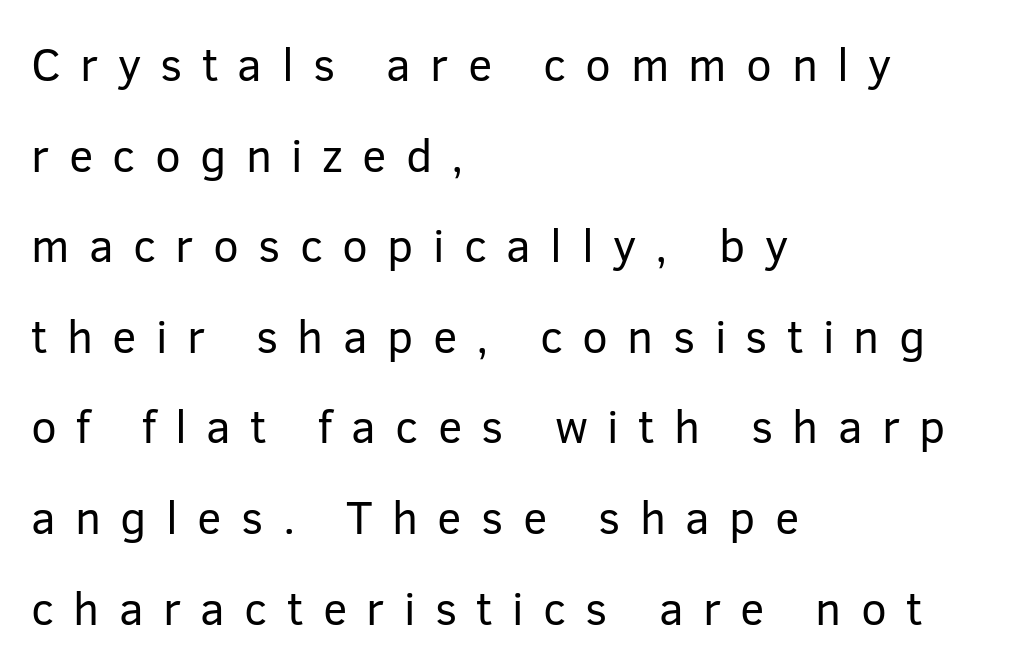
Any mark beneath the type? The region is blank. No feet cap the strokes, marking this as sans-serif type. A typesetter would call this leading open, well beyond the default. Letters have the restrained weight of plain body copy at most.
